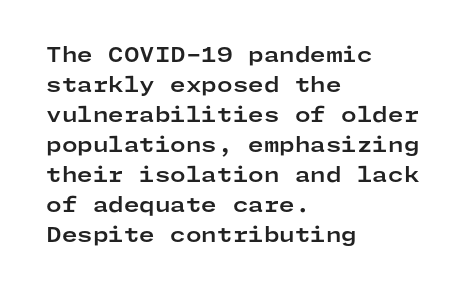
{"italic": "no", "bold": "yes", "underline": "no", "align": "left", "line_spacing": "normal", "line_spacing_ratio": 1.5, "letter_spacing": "normal", "letter_spacing_em": 0.0, "glyph_px": 20}
